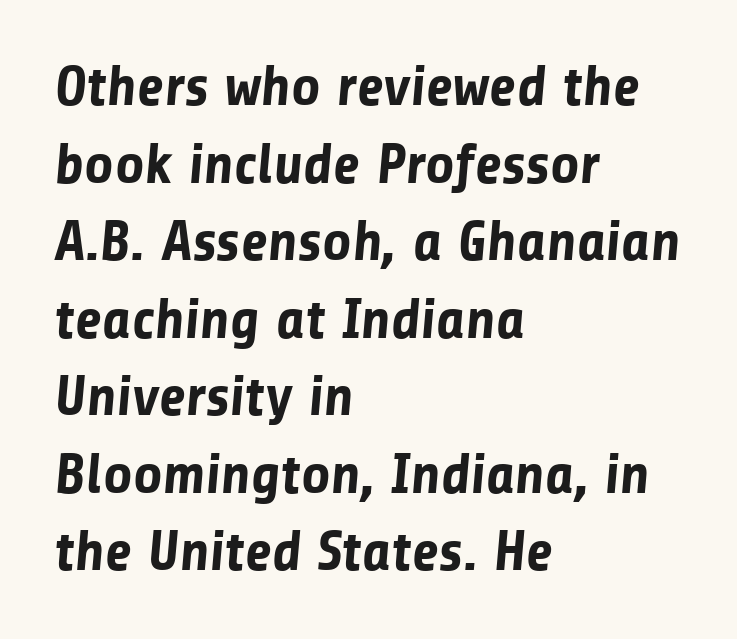
Q: Is the text bold? A: Yes.
Q: Is the typeface a serif or a sans-serif typeface? A: Sans-serif.
Q: Is the text underlined? A: No.
Q: How is the paragraph aligned? A: Left-aligned.
Q: Is the spacing between letters normal or unusually wide? A: Normal.
Q: Is the spacing between lines tight, normal or loose? A: Normal.
Q: Width (condensed, normal, or wide)? A: Normal.
Q: Stroke contrast? A: Low.
Q: x-height? A: Medium.
Q: Monospaced? A: No.
